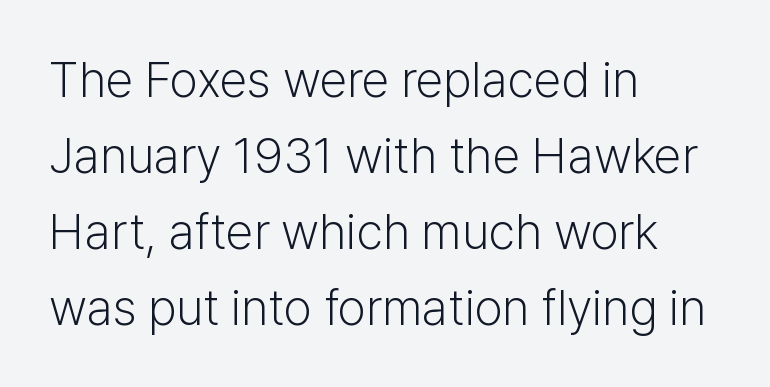
{"serif": "no", "italic": "no", "bold": "no", "weight": "light", "width": "normal", "stroke_contrast": "low", "x_height": "medium", "monospaced": "no", "underline": "no", "align": "left", "line_spacing": "normal", "line_spacing_ratio": 1.52, "letter_spacing": "normal", "letter_spacing_em": 0.0, "glyph_px": 50}
